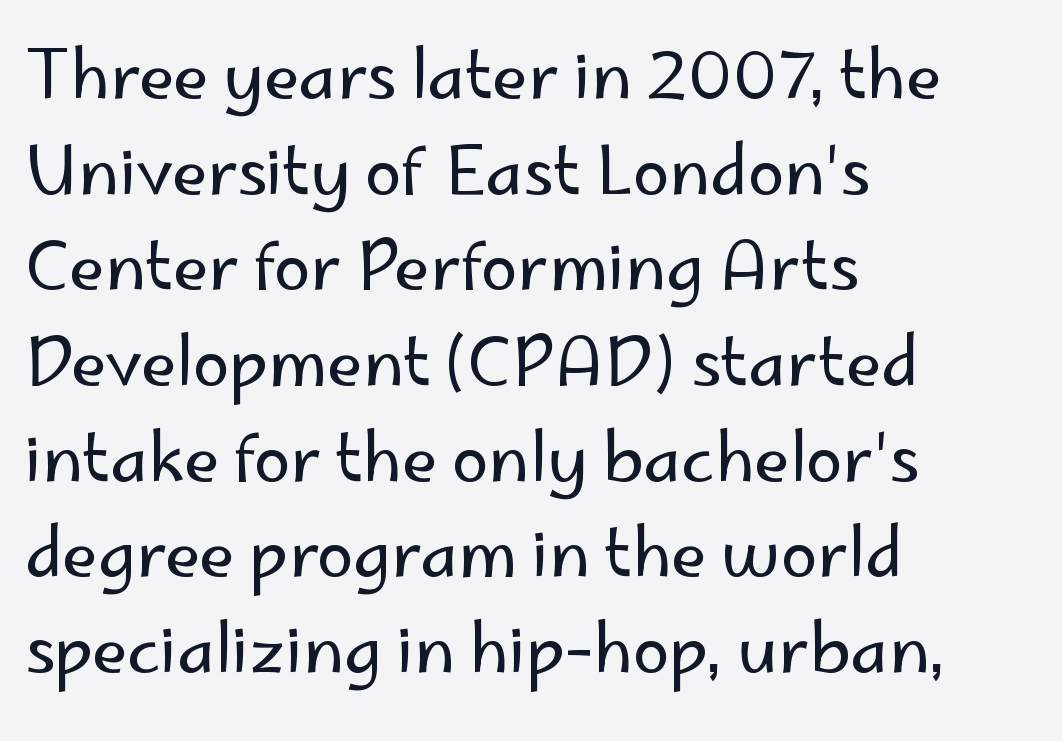
{"serif": "no", "italic": "no", "bold": "no", "weight": "regular", "width": "normal", "stroke_contrast": "low", "x_height": "small", "monospaced": "no", "underline": "no", "align": "left", "line_spacing": "normal", "line_spacing_ratio": 1.45, "letter_spacing": "normal", "letter_spacing_em": 0.0, "glyph_px": 66}
